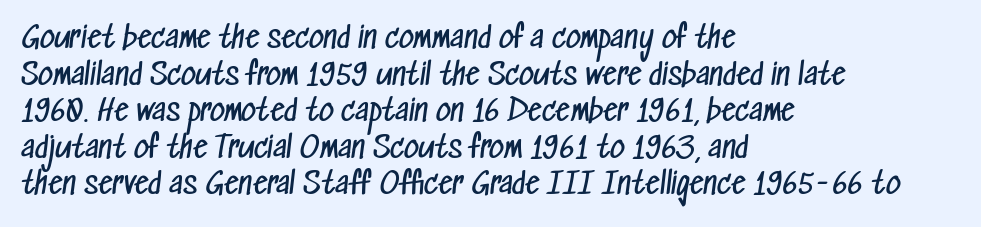
{"serif": "no", "bold": "no", "weight": "regular", "width": "condensed", "stroke_contrast": "low", "x_height": "medium", "monospaced": "no", "underline": "no", "align": "left", "line_spacing": "normal", "line_spacing_ratio": 1.26, "letter_spacing": "normal", "letter_spacing_em": 0.0, "glyph_px": 29}
